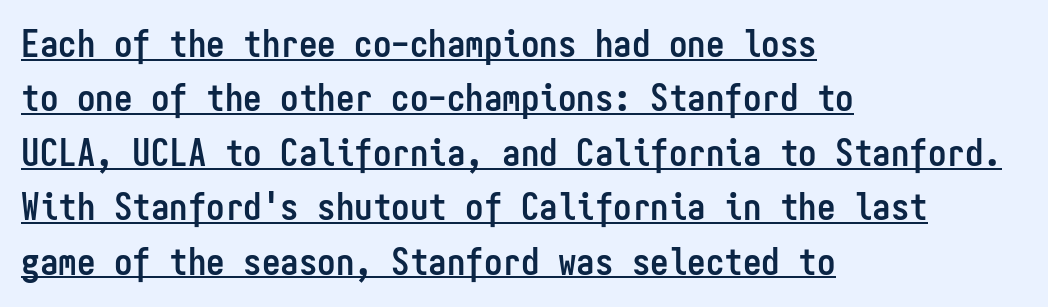
{"serif": "no", "italic": "no", "bold": "yes", "weight": "semibold", "width": "condensed", "stroke_contrast": "low", "x_height": "medium", "monospaced": "yes", "underline": "yes", "align": "left", "line_spacing": "normal", "line_spacing_ratio": 1.47, "letter_spacing": "normal", "letter_spacing_em": 0.0, "glyph_px": 37}
